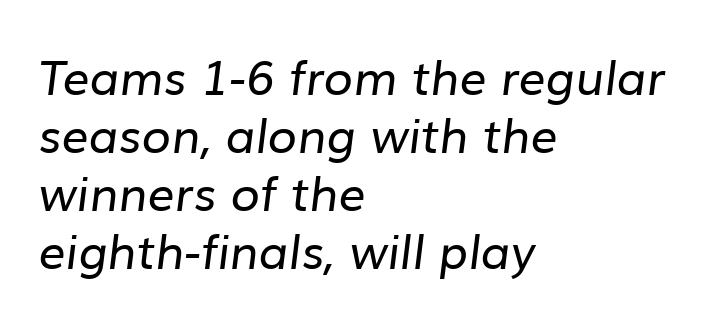
Observe the absence of serifs on each vertical stroke in this sample. No word sits above an underline. Here the designer chose a conventional face with non-uniform glyph widths. Is the type heavy? It reads as light-to-regular instead. Compared with a centered layout, this one pins lines to the left instead.
